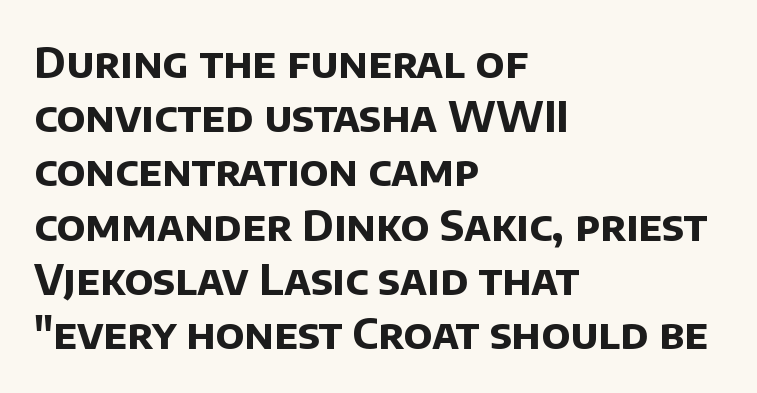
{"serif": "no", "bold": "yes", "weight": "bold", "width": "normal", "stroke_contrast": "low", "x_height": "large", "monospaced": "no", "underline": "no", "align": "left", "line_spacing": "normal", "line_spacing_ratio": 1.29, "letter_spacing": "normal", "letter_spacing_em": 0.0, "glyph_px": 42}
